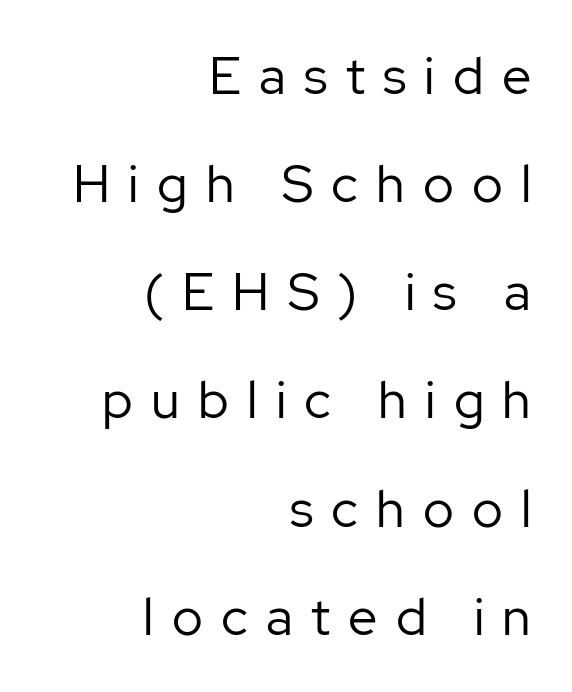
{"serif": "no", "italic": "no", "bold": "no", "weight": "regular", "width": "normal", "stroke_contrast": "low", "x_height": "medium", "monospaced": "no", "underline": "no", "align": "right", "line_spacing": "loose", "line_spacing_ratio": 2.08, "letter_spacing": "wide", "letter_spacing_em": 0.35, "glyph_px": 52}
